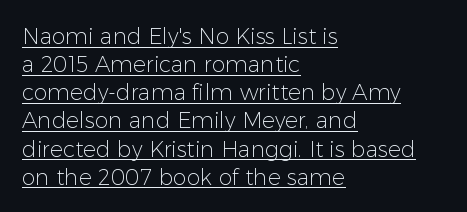
The image shows 22 px text type, upright; set left-aligned, normal line spacing (1.28x), normal letter spacing, underlined.
